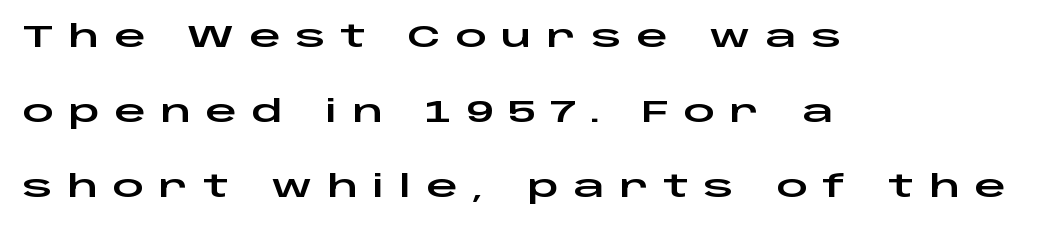
The image shows 31 px wide sans-serif type, upright; set left-aligned, loose line spacing (2.42x), unusually wide letter spacing (+0.47 em), not underlined; low stroke contrast and a large x-height.
